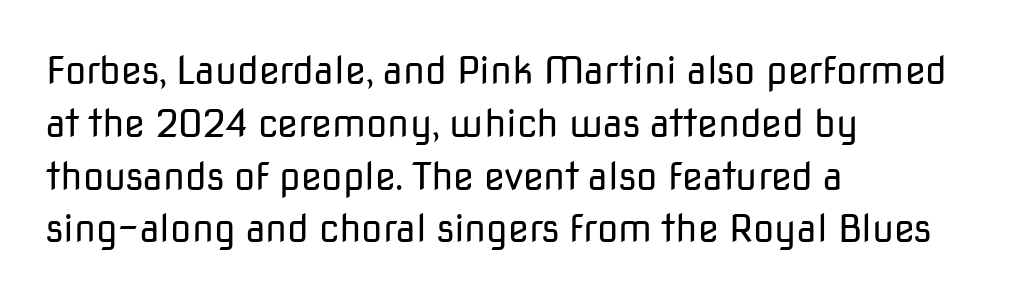
Q: Is the text bold? A: No.
Q: Is the text italic (slanted)? A: No, it is upright.
Q: Is the typeface a serif or a sans-serif typeface? A: Sans-serif.
Q: Is the text underlined? A: No.
Q: How is the paragraph aligned? A: Left-aligned.
Q: Is the spacing between letters normal or unusually wide? A: Normal.
Q: Is the spacing between lines tight, normal or loose? A: Normal.
Q: Width (condensed, normal, or wide)? A: Normal.
Q: Stroke contrast? A: Low.
Q: x-height? A: Medium.
Q: Monospaced? A: No.
